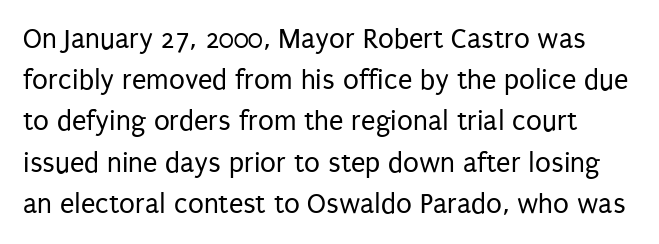
The passage shown has conventional tracking throughout. A light-to-regular cut is what we see here. Serif or sans? Sans — the stroke terminals are bare. Vertical spacing — default. Spacing verdict: proportional, widths tailored to each character. Letters rest on an invisible, unmarked baseline.
